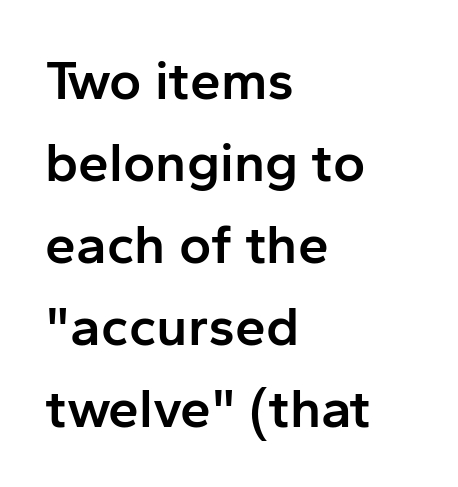
Q: Is the text bold? A: Semi-bold.
Q: Is the text italic (slanted)? A: No, it is upright.
Q: Is the typeface a serif or a sans-serif typeface? A: Sans-serif.
Q: Is the text underlined? A: No.
Q: How is the paragraph aligned? A: Left-aligned.
Q: Is the spacing between letters normal or unusually wide? A: Normal.
Q: Is the spacing between lines tight, normal or loose? A: Normal.
Q: Width (condensed, normal, or wide)? A: Normal.
Q: Stroke contrast? A: Low.
Q: x-height? A: Medium.
Q: Monospaced? A: No.
